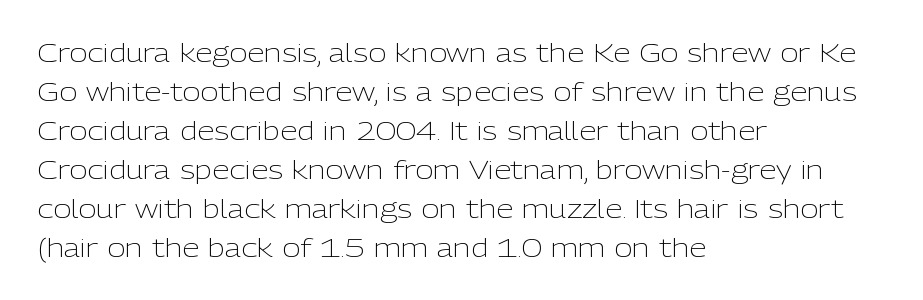
The space between consecutive lines is moderate. In terms of letterspacing, this is plain default setting. This rendering features lettering with no underline. Is the stroke heavy? The answer is a plain regular-or-lighter.
